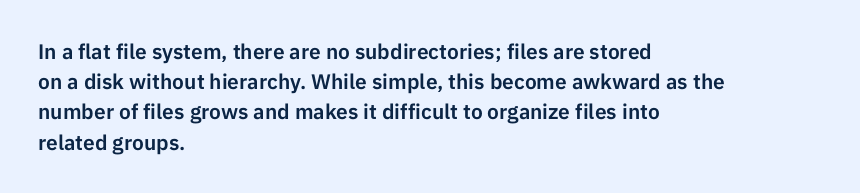
Q: Is the text italic (slanted)? A: No, it is upright.
Q: Is the text underlined? A: No.
Q: How is the paragraph aligned? A: Left-aligned.
Q: Is the spacing between letters normal or unusually wide? A: Normal.
Q: Is the spacing between lines tight, normal or loose? A: Normal.
